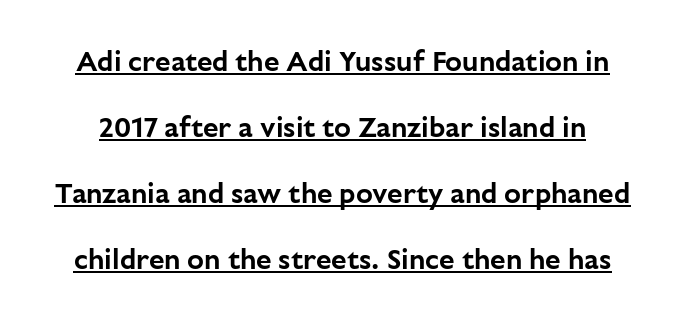
The image shows 28 px sans-serif type, upright; set loose line spacing (2.36x), normal letter spacing, underlined; low stroke contrast and a medium x-height.
